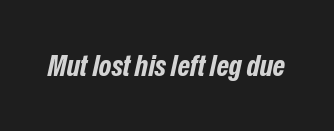
Characters follow at the spacing the type designer built in. Summary of weight: heavy, a full bold. Each letter keeps its own natural width here, so spacing adapts to shape. The strip under each line holds only bare page.
